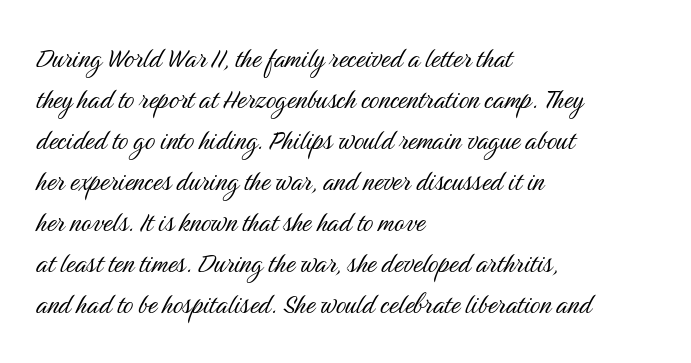
Reading down the block, your eye returns to a fixed left position each line. Each letter keeps its own natural width here, so spacing adapts to shape. The typesetting does not lean heavy: it is not bold. This block has exactly the height ordinary leading produces. Letters rest on an invisible, unmarked baseline.
